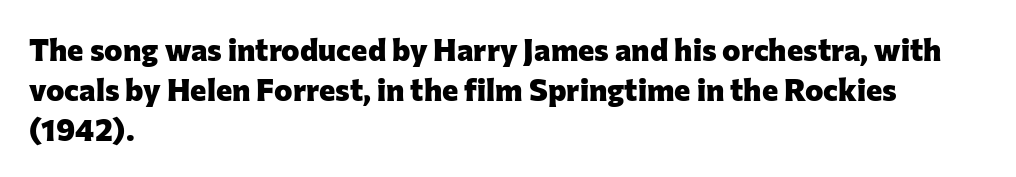
Q: Is the text bold? A: Yes.
Q: Is the text italic (slanted)? A: No, it is upright.
Q: Is the typeface a serif or a sans-serif typeface? A: Sans-serif.
Q: Is the text underlined? A: No.
Q: How is the paragraph aligned? A: Left-aligned.
Q: Is the spacing between letters normal or unusually wide? A: Normal.
Q: Is the spacing between lines tight, normal or loose? A: Normal.
Q: Width (condensed, normal, or wide)? A: Normal.
Q: Stroke contrast? A: Low.
Q: x-height? A: Medium.
Q: Monospaced? A: No.
